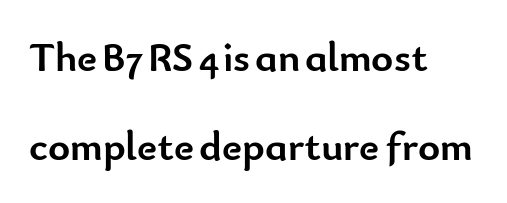
Are there feet on the stems? There aren't — it's a sans. Posture: vertical. A bare baseline throughout the passage. These lines stack with their left ends in a neat column.
